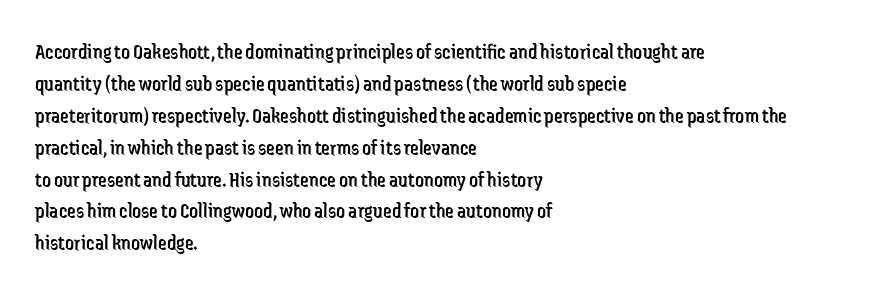
This sample uses an upright cut, with every glyph sitting square on the baseline. Check the space under the baseline: it is left empty. These lines are set flush left with a ragged right edge. Weight: not bold — regular or lighter.
